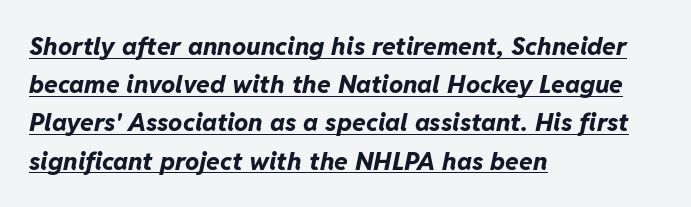
There is no visible air inserted between adjacent glyphs. How heavy is the stroke? Heavy — this is a bold. This is oblique type, the kind used for emphasis or titles. Rows of type keep a routine distance in the vertical direction. What decoration does the sample have? An underline. Leftover space on each line is placed entirely after the last word.
